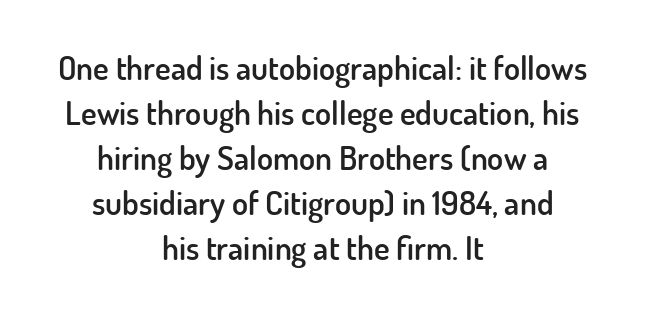
The image shows 33 px semibold sans-serif type, upright; set centered, normal line spacing (1.36x), normal letter spacing, not underlined; low stroke contrast and a small x-height.
